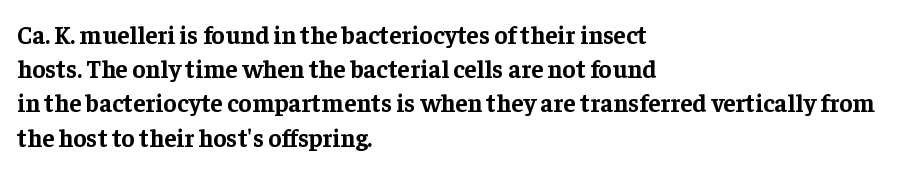
The lines in this sample share a left origin and differ only in where they stop. Summary of vertical rhythm: regular, with standard interline spacing. Italic: no, the glyphs are upright roman. The letterforms sit shoulder to shoulder at normal distance. Set as a true bold cut, around the 700 mark. The baseline area is clear.
